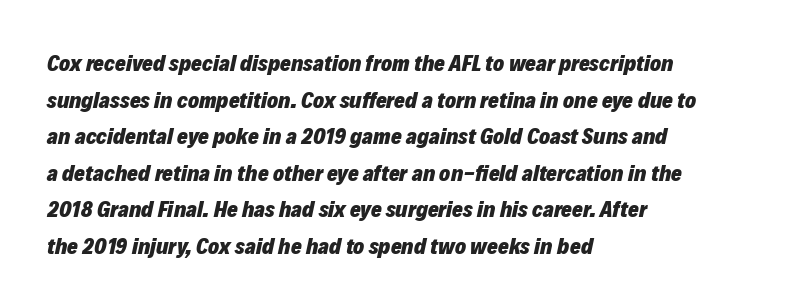
The image shows 23 px bold type, italic (leaning right); set left-aligned, normal line spacing (1.59x), normal letter spacing, not underlined.
